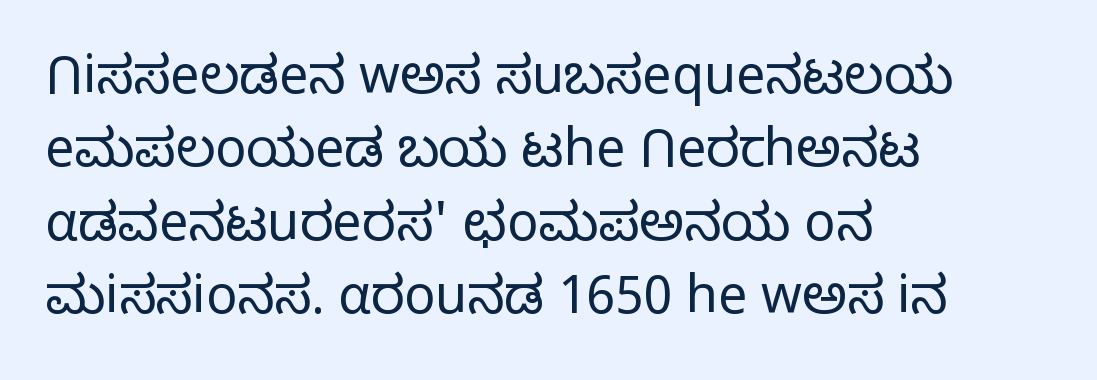
The font sits on the lighter half of the weight spectrum, regular included. Quick note: not italic, upright. Regarding serifs, this sample does without them. Each word holds together tightly as a unit, with standard inter-letter gaps. The foot of each line stays bare and open. The text block is weighted toward the left margin, trailing off unevenly rightward.
